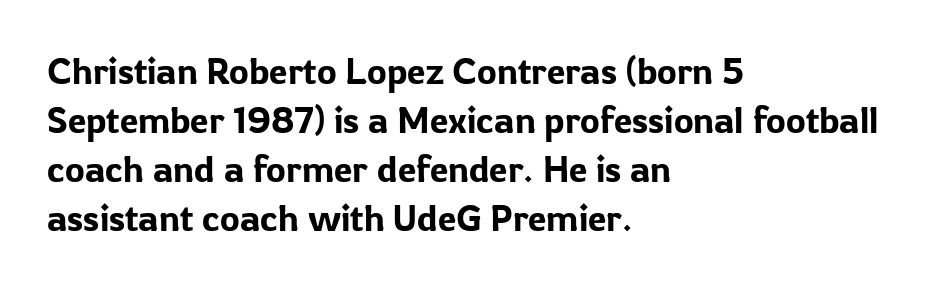
Q: Is the text italic (slanted)? A: No, it is upright.
Q: Is the typeface a serif or a sans-serif typeface? A: Sans-serif.
Q: Is the text underlined? A: No.
Q: How is the paragraph aligned? A: Left-aligned.
Q: Is the spacing between letters normal or unusually wide? A: Normal.
Q: Is the spacing between lines tight, normal or loose? A: Normal.
Q: Width (condensed, normal, or wide)? A: Normal.
Q: Stroke contrast? A: Low.
Q: x-height? A: Medium.
Q: Monospaced? A: No.
